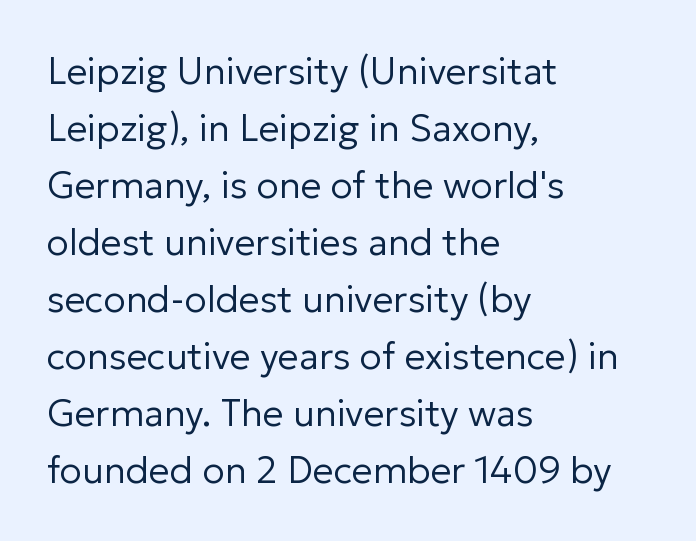
{"serif": "no", "italic": "no", "bold": "no", "weight": "regular", "width": "normal", "stroke_contrast": "low", "x_height": "medium", "monospaced": "no", "underline": "no", "align": "left", "line_spacing": "normal", "line_spacing_ratio": 1.54, "letter_spacing": "normal", "letter_spacing_em": 0.0, "glyph_px": 37}
